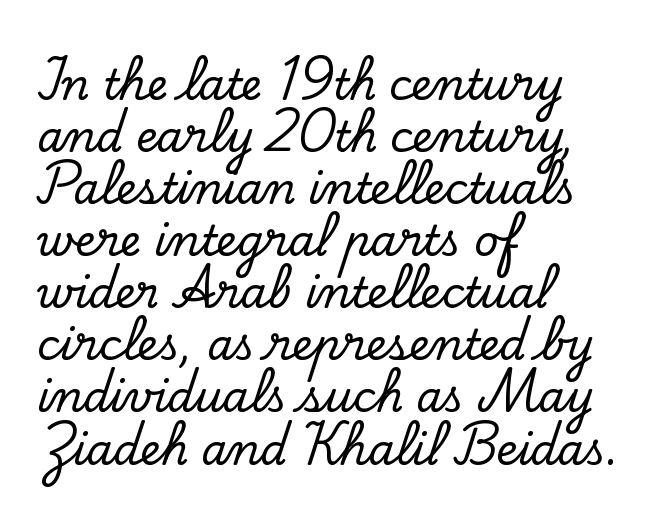
{"serif": "yes", "width": "normal", "stroke_contrast": "low", "x_height": "small", "monospaced": "no", "underline": "no", "align": "left", "line_spacing_ratio": 1.24, "letter_spacing": "normal", "letter_spacing_em": 0.0, "glyph_px": 42}
